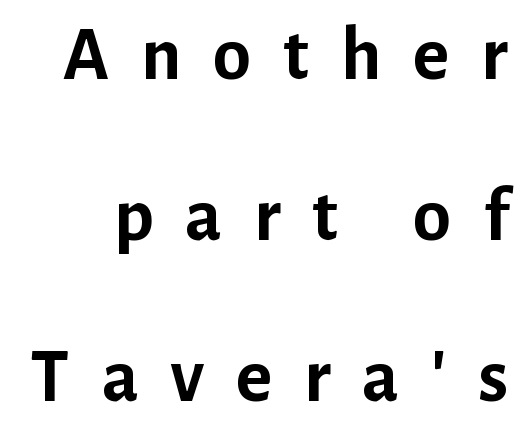
Rendered with straight, roman letterforms. The glyphs have the mass of a bold cut. Does the leading feel generous? Absolutely, it's lavish. The font family rendered here belongs to the sans-serif group. The glyphs are unaccompanied by any horizontal stroke below them. You could not count columns in this text — the font is proportionally spaced.
